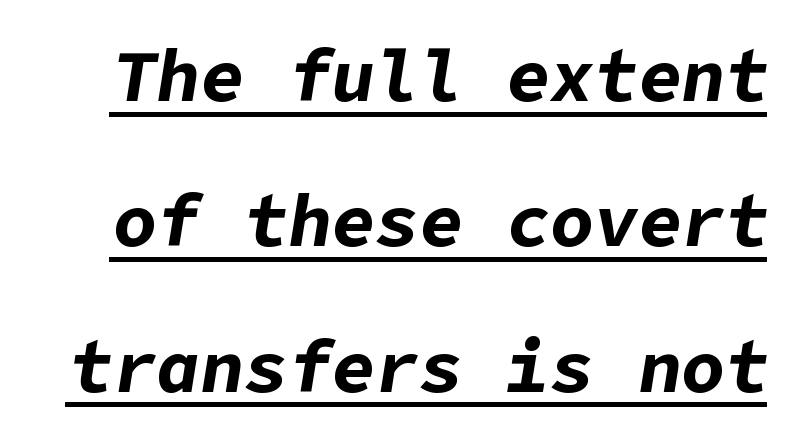
The image shows 73 px bold type, italic (leaning right); set loose line spacing (1.99x), normal letter spacing, underlined; low stroke contrast and a medium x-height.
